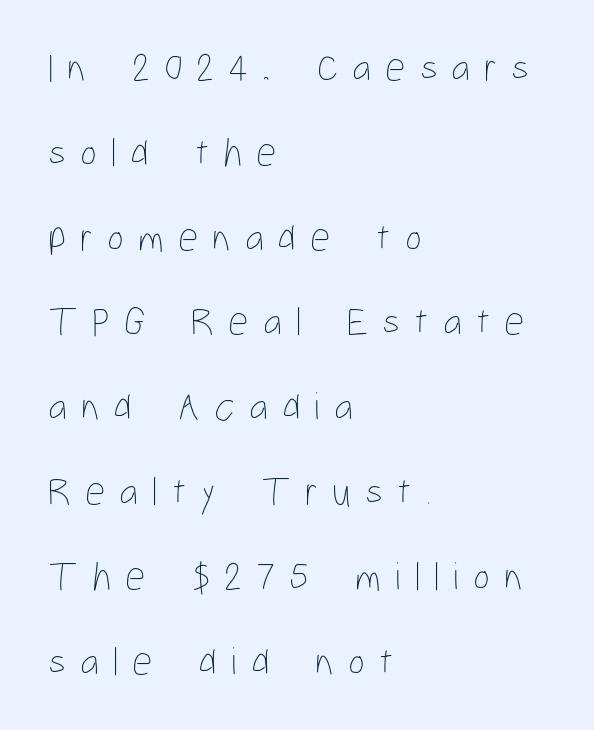
Q: Is the text bold? A: No.
Q: Is the text italic (slanted)? A: No, it is upright.
Q: Is the text underlined? A: No.
Q: How is the paragraph aligned? A: Left-aligned.
Q: Is the spacing between letters normal or unusually wide? A: Unusually wide.
Q: Is the spacing between lines tight, normal or loose? A: Loose.
Q: Width (condensed, normal, or wide)? A: Condensed.
Q: Stroke contrast? A: Low.
Q: x-height? A: Medium.
Q: Monospaced? A: No.
